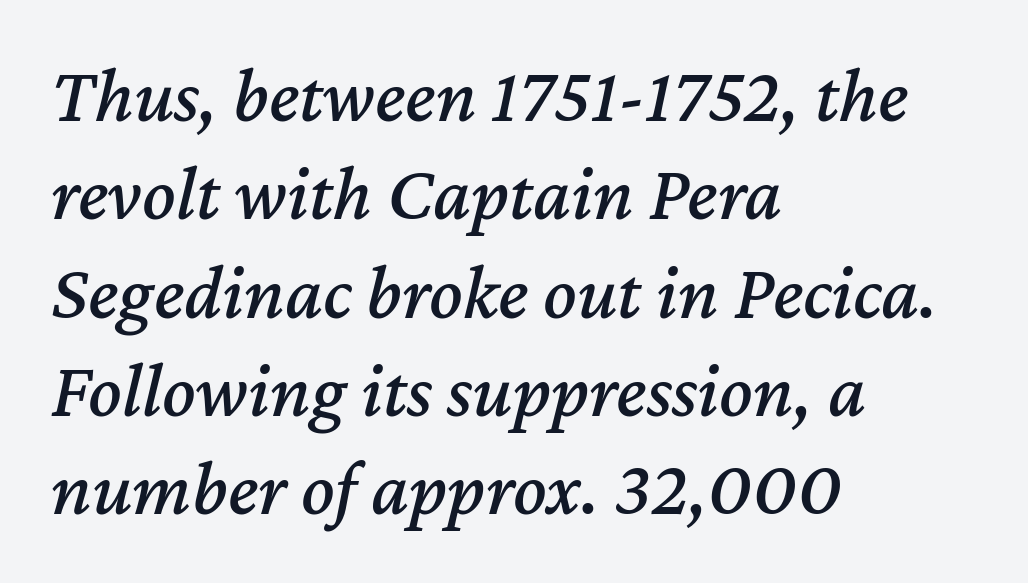
The image shows 78 px text type, italic (leaning right); set left-aligned, normal line spacing (1.26x), normal letter spacing, not underlined; medium stroke contrast and a medium x-height.
